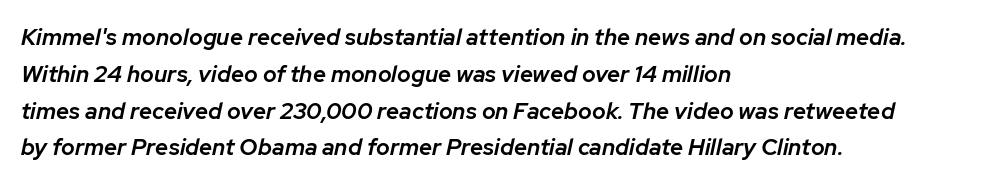
{"italic": "yes", "lean": "right", "slant_degrees": 12, "bold": "semi", "underline": "no", "align": "left", "line_spacing": "normal", "line_spacing_ratio": 1.6, "letter_spacing": "normal", "letter_spacing_em": 0.0, "glyph_px": 23}
